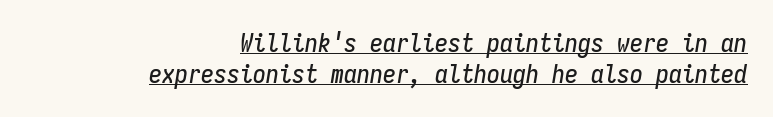
The image shows 26 px text type, italic (leaning right); set right-aligned, line spacing 1.18x, normal letter spacing, underlined.
